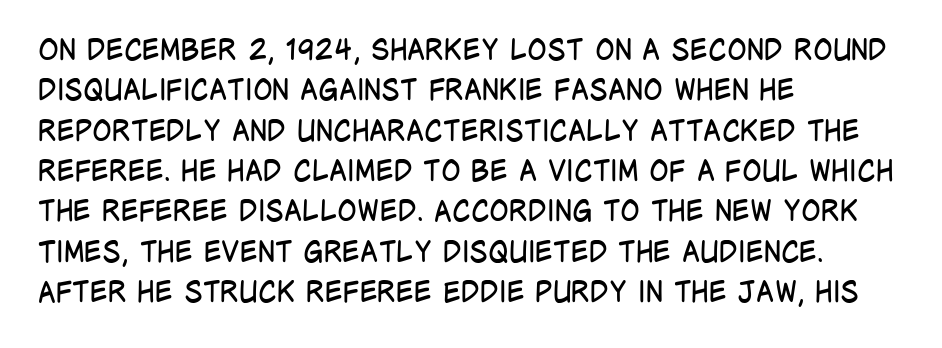
Q: Is the text bold? A: No.
Q: Is the text italic (slanted)? A: No, it is upright.
Q: Is the typeface a serif or a sans-serif typeface? A: Sans-serif.
Q: Is the text underlined? A: No.
Q: How is the paragraph aligned? A: Left-aligned.
Q: Is the spacing between letters normal or unusually wide? A: Normal.
Q: Is the spacing between lines tight, normal or loose? A: Normal.
Q: Width (condensed, normal, or wide)? A: Condensed.
Q: Stroke contrast? A: Low.
Q: x-height? A: Large.
Q: Monospaced? A: No.
